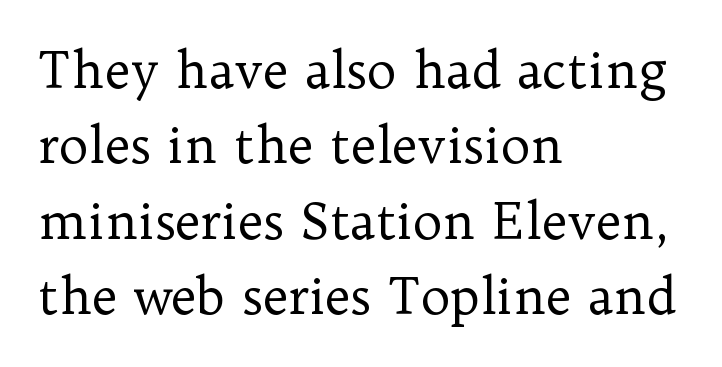
{"serif": "yes", "italic": "no", "bold": "no", "weight": "regular", "width": "normal", "stroke_contrast": "low", "x_height": "medium", "monospaced": "no", "underline": "no", "align": "left", "line_spacing": "normal", "line_spacing_ratio": 1.51, "letter_spacing": "normal", "letter_spacing_em": 0.0, "glyph_px": 50}
